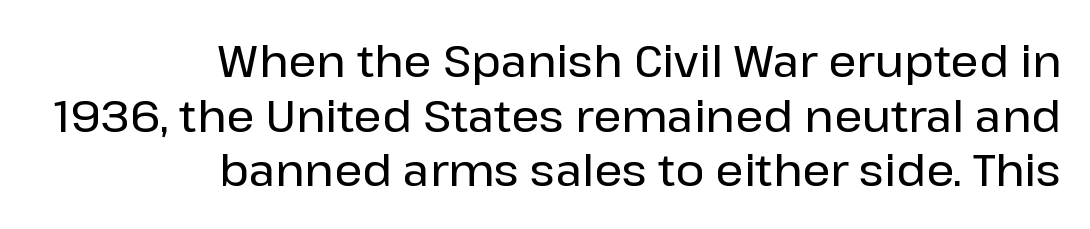
{"serif": "no", "italic": "no", "width": "normal", "stroke_contrast": "low", "x_height": "medium", "monospaced": "no", "underline": "no", "align": "right", "line_spacing_ratio": 1.24, "letter_spacing": "normal", "letter_spacing_em": 0.0, "glyph_px": 44}
